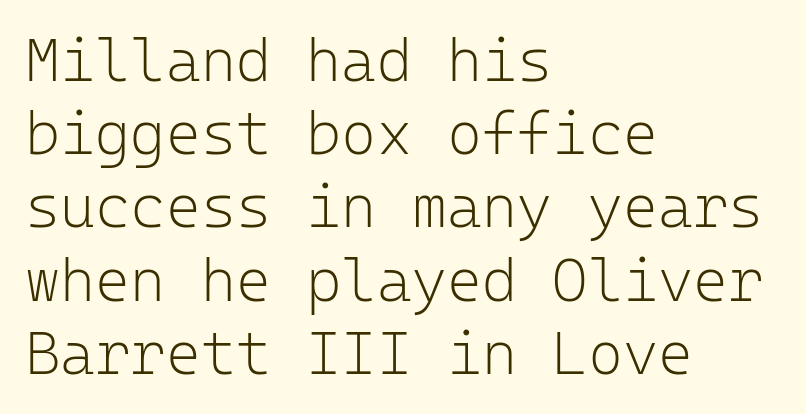
The image shows 60 px light sans-serif type, upright, monospaced; set left-aligned, line spacing 1.22x, normal letter spacing, not underlined; low stroke contrast and a medium x-height.
